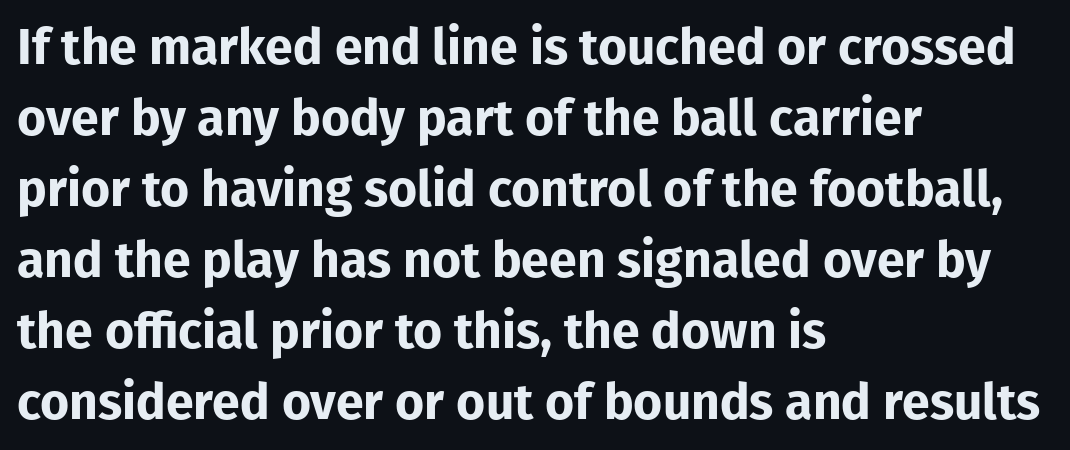
{"serif": "no", "italic": "no", "bold": "yes", "weight": "bold", "width": "normal", "stroke_contrast": "low", "x_height": "medium", "monospaced": "no", "underline": "no", "align": "left", "line_spacing": "normal", "line_spacing_ratio": 1.42, "letter_spacing": "normal", "letter_spacing_em": 0.0, "glyph_px": 50}
